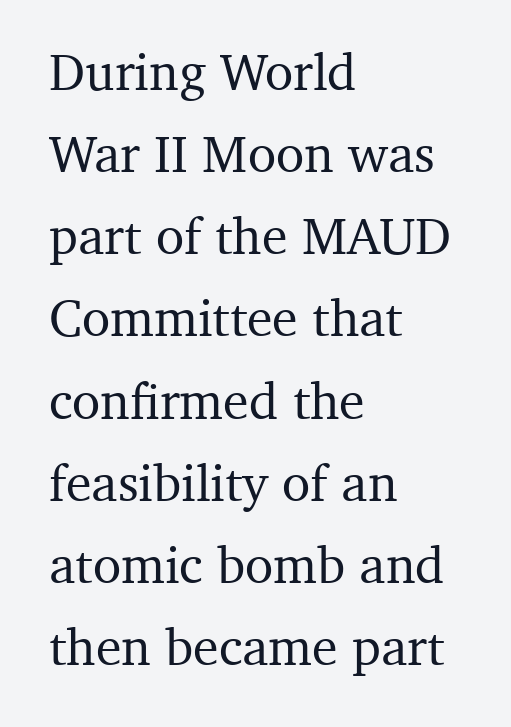
Q: Is the text italic (slanted)? A: No, it is upright.
Q: Is the typeface a serif or a sans-serif typeface? A: Serif.
Q: Is the text underlined? A: No.
Q: How is the paragraph aligned? A: Left-aligned.
Q: Is the spacing between letters normal or unusually wide? A: Normal.
Q: Is the spacing between lines tight, normal or loose? A: Normal.
Q: Width (condensed, normal, or wide)? A: Normal.
Q: Stroke contrast? A: Medium.
Q: x-height? A: Medium.
Q: Monospaced? A: No.
